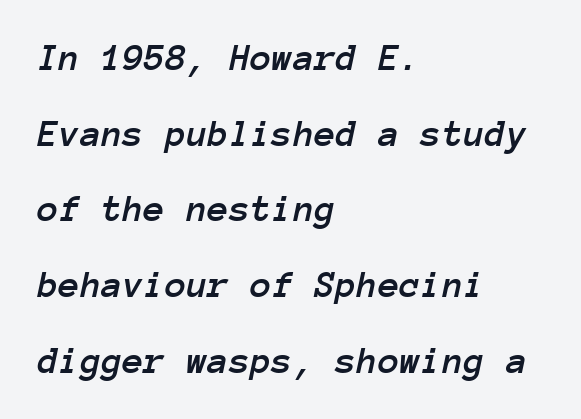
Does the leading feel generous? Absolutely, it's lavish. The face used here is monospaced, like something from a code editor. Posture: slanted. Visually the block forms a straight wall on the left and a jagged coastline on the right. Default kerning and tracking; the words read as compact shapes.
